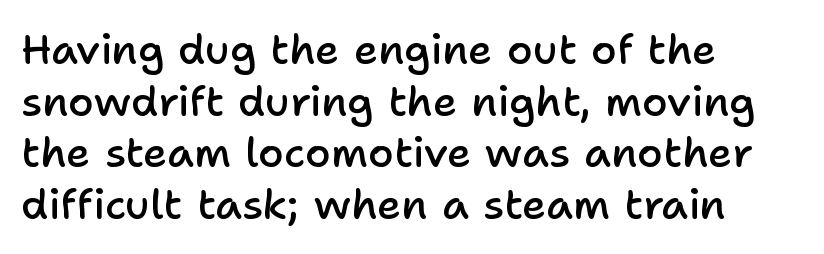
The image shows 42 px semibold sans-serif type, upright; set left-aligned, line spacing 1.23x, normal letter spacing, not underlined; low stroke contrast and a medium x-height.
